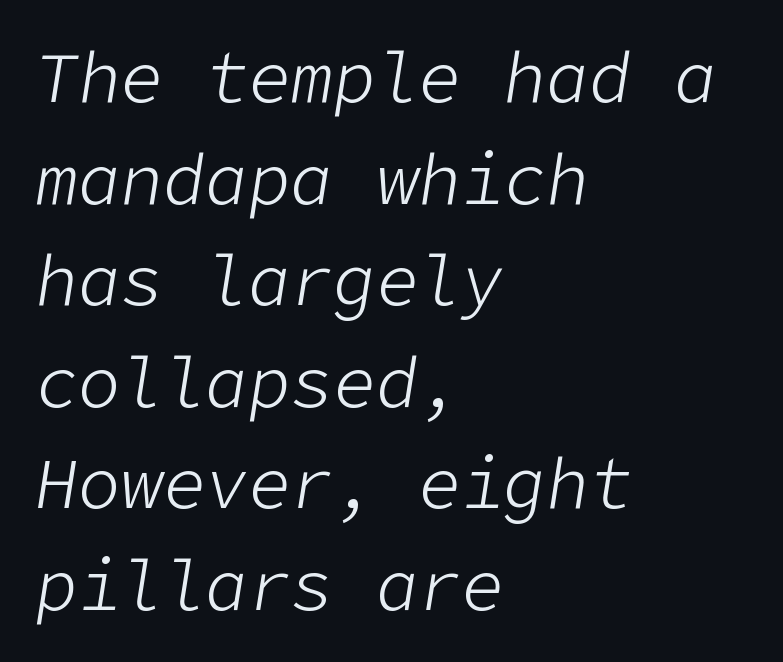
{"italic": "yes", "lean": "right", "slant_degrees": 9, "bold": "no", "weight": "light", "width": "normal", "stroke_contrast": "low", "x_height": "medium", "underline": "no", "align": "left", "line_spacing": "normal", "line_spacing_ratio": 1.43, "letter_spacing": "normal", "letter_spacing_em": 0.0, "glyph_px": 71}
